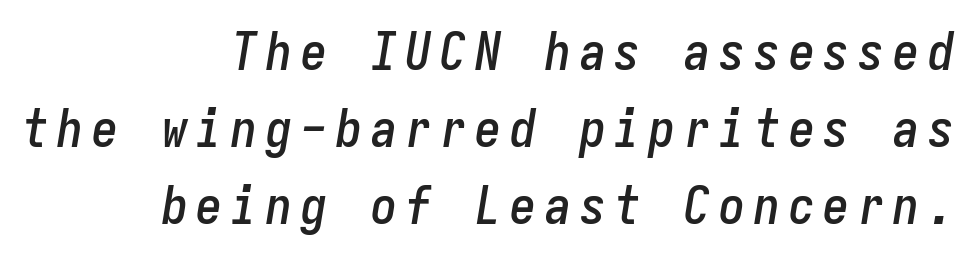
{"italic": "yes", "lean": "right", "slant_degrees": 9, "width": "condensed", "stroke_contrast": "low", "x_height": "medium", "monospaced": "yes", "underline": "no", "align": "right", "line_spacing": "normal", "line_spacing_ratio": 1.48, "glyph_px": 52}
